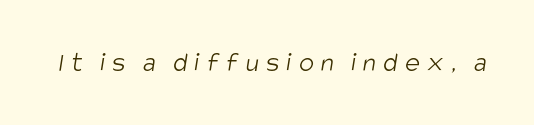
{"serif": "no", "bold": "no", "weight": "light", "width": "condensed", "stroke_contrast": "low", "x_height": "large", "monospaced": "no", "underline": "no", "letter_spacing": "wide", "letter_spacing_em": 0.26, "glyph_px": 28}
